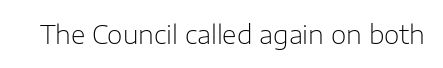
The image shows 25 px text type, upright; set normal letter spacing, not underlined.
